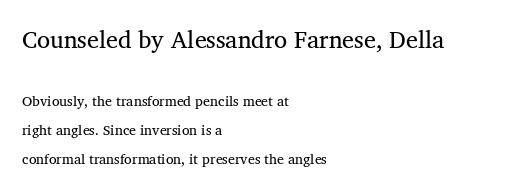
Q: Is the text bold? A: No.
Q: Is the text underlined? A: No.
Q: How is the paragraph aligned? A: Left-aligned.
Q: Is the spacing between letters normal or unusually wide? A: Normal.
Q: Is the spacing between lines tight, normal or loose? A: Loose.
Q: Which block of text is set in a larger size, the first (top) or the second (bottom)? A: The first (top) one.
